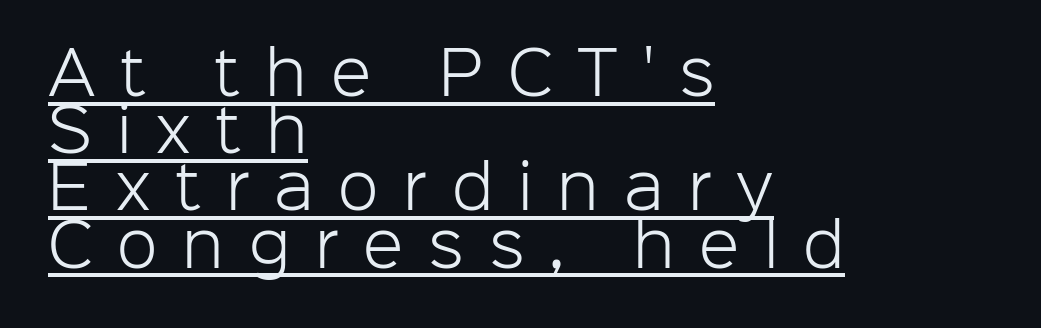
{"serif": "no", "italic": "no", "bold": "no", "weight": "light", "width": "normal", "stroke_contrast": "low", "x_height": "medium", "monospaced": "no", "underline": "yes", "align": "left", "line_spacing": "tight", "line_spacing_ratio": 0.97, "letter_spacing": "wide", "letter_spacing_em": 0.42, "glyph_px": 59}
